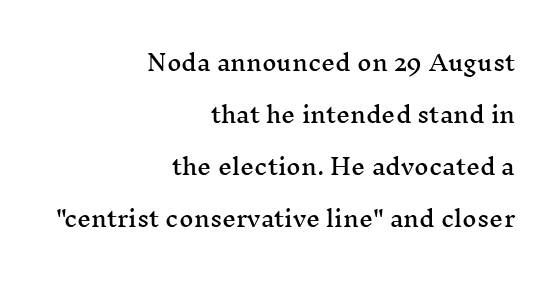
The image shows 22 px text type, upright; set right-aligned, loose line spacing (2.37x), normal letter spacing, not underlined.
